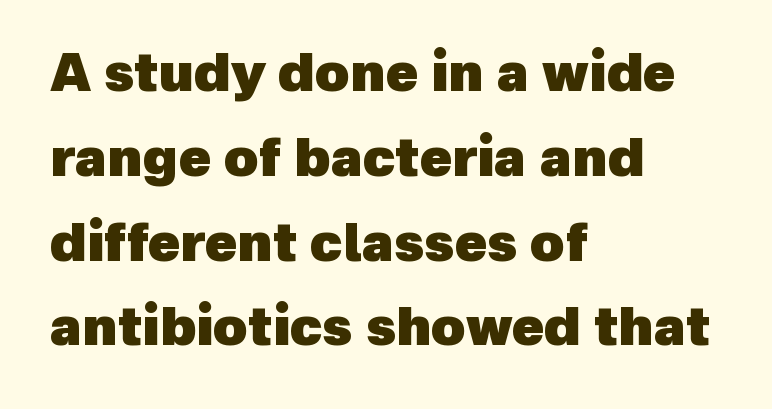
The compositor pushed each line to the left boundary. Students, note that the glyphs here touch the page at normal intervals. Looks like regular typesetting: each glyph gets only the width it needs. To sum up the face: it is a sans, with no serifs. Type without underlining. The lines sit at an ordinary, default distance from one another.
